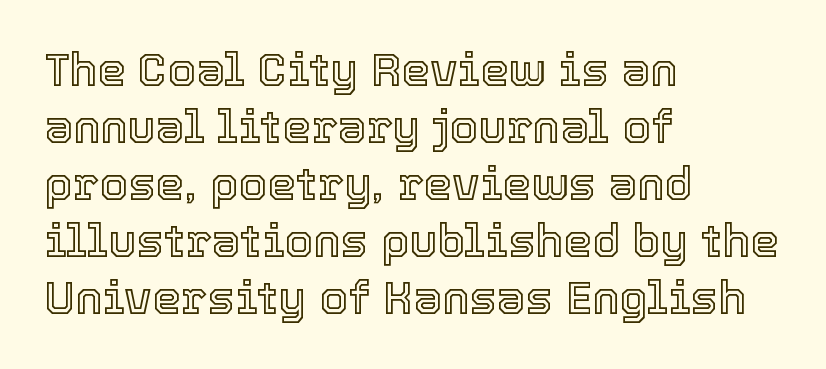
The ragged edge is on the right, which tells us the setting is flush left. A typesetter would mark this as roman, not italic. The face used here is proportionally spaced, like ordinary book or web type. The gap between lines stays unmarked.
